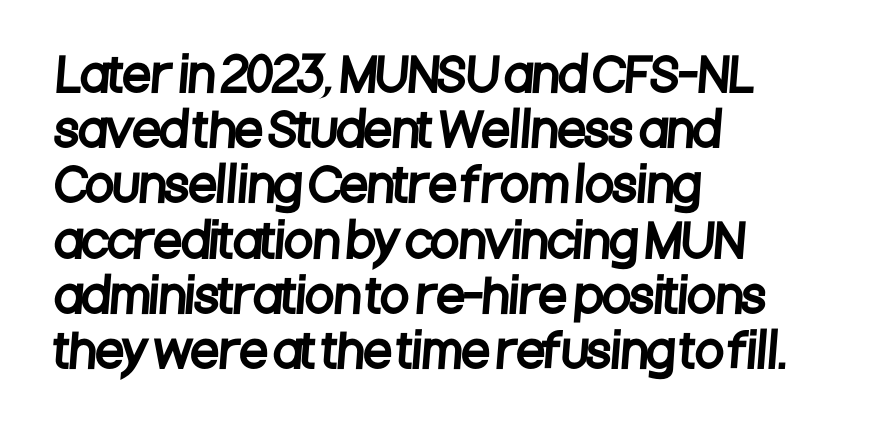
Q: Is the typeface a serif or a sans-serif typeface? A: Sans-serif.
Q: Is the text underlined? A: No.
Q: How is the paragraph aligned? A: Left-aligned.
Q: Is the spacing between letters normal or unusually wide? A: Normal.
Q: Width (condensed, normal, or wide)? A: Condensed.
Q: Stroke contrast? A: Low.
Q: x-height? A: Large.
Q: Monospaced? A: No.
